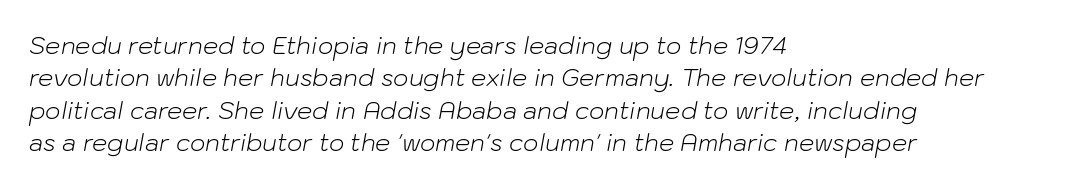
{"italic": "yes", "lean": "right", "slant_degrees": 10, "bold": "no", "underline": "no", "align": "left", "line_spacing": "normal", "line_spacing_ratio": 1.35, "letter_spacing": "normal", "letter_spacing_em": 0.0, "glyph_px": 24}
